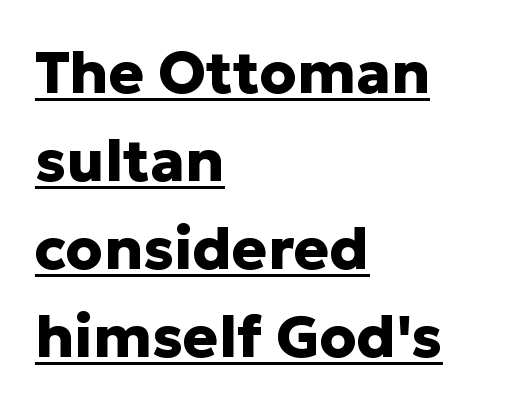
Q: Is the text bold? A: Yes.
Q: Is the text italic (slanted)? A: No, it is upright.
Q: Is the typeface a serif or a sans-serif typeface? A: Sans-serif.
Q: Is the text underlined? A: Yes.
Q: How is the paragraph aligned? A: Left-aligned.
Q: Is the spacing between letters normal or unusually wide? A: Normal.
Q: Is the spacing between lines tight, normal or loose? A: Normal.
Q: Width (condensed, normal, or wide)? A: Normal.
Q: Stroke contrast? A: Low.
Q: x-height? A: Medium.
Q: Monospaced? A: No.
